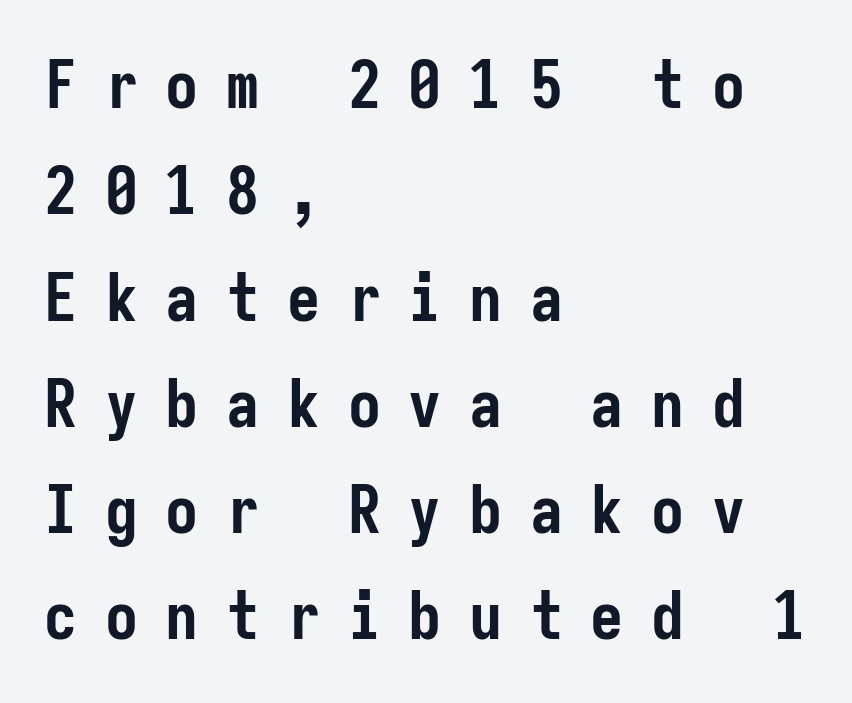
Q: Is the text bold? A: Yes.
Q: Is the text italic (slanted)? A: No, it is upright.
Q: Is the typeface a serif or a sans-serif typeface? A: Sans-serif.
Q: Is the text underlined? A: No.
Q: How is the paragraph aligned? A: Left-aligned.
Q: Is the spacing between letters normal or unusually wide? A: Unusually wide.
Q: Is the spacing between lines tight, normal or loose? A: Normal.
Q: Width (condensed, normal, or wide)? A: Condensed.
Q: Stroke contrast? A: Low.
Q: x-height? A: Medium.
Q: Monospaced? A: Yes.
